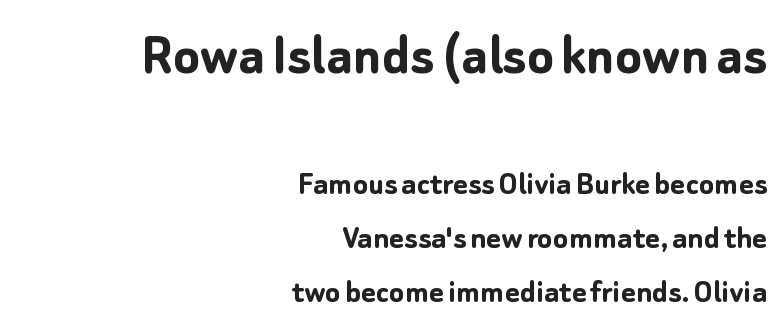
{"serif": "no", "italic": "no", "bold": "yes", "weight": "semibold", "width": "normal", "stroke_contrast": "low", "x_height": "medium", "monospaced": "no", "underline": "no", "align": "right", "line_spacing": "normal", "line_spacing_ratio": 1.54, "letter_spacing": "normal", "letter_spacing_em": 0.0, "larger_block": "first", "size_ratio": 1.77, "glyph_px": 62}
